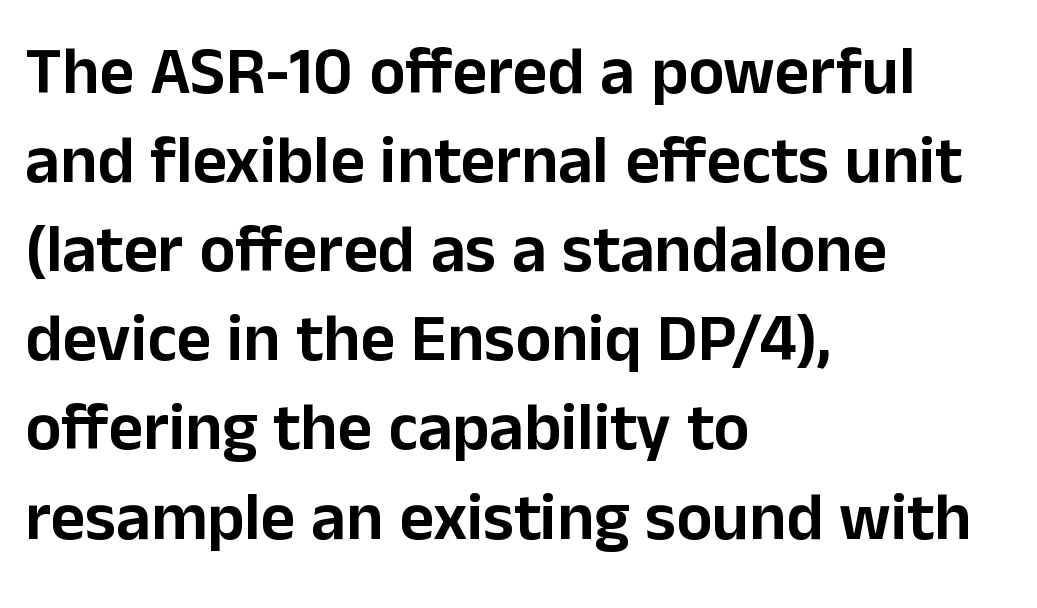
Compared with typical paragraphs, the rows here are spaced about the same. The compositor pushed each line to the left boundary. Varying glyph widths throughout — classic text-font behaviour. Underline: absent.
